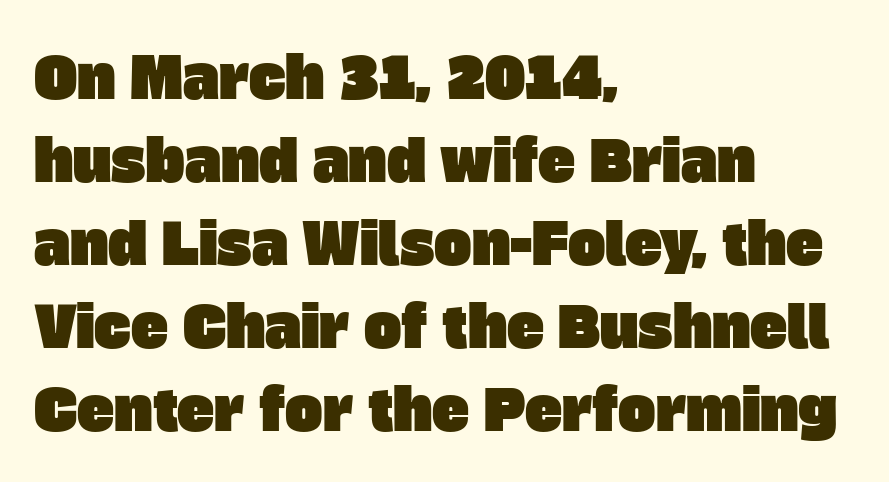
The image shows 56 px sans-serif type; set left-aligned, normal line spacing (1.48x), normal letter spacing, not underlined; low stroke contrast and a large x-height.
